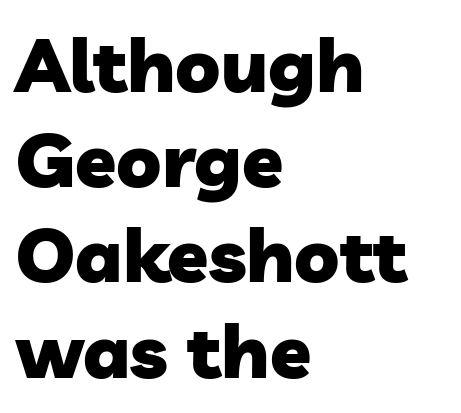
Q: Is the text bold? A: Yes.
Q: Is the typeface a serif or a sans-serif typeface? A: Sans-serif.
Q: Is the text underlined? A: No.
Q: How is the paragraph aligned? A: Left-aligned.
Q: Is the spacing between letters normal or unusually wide? A: Normal.
Q: Is the spacing between lines tight, normal or loose? A: Normal.
Q: Width (condensed, normal, or wide)? A: Normal.
Q: Stroke contrast? A: Low.
Q: x-height? A: Medium.
Q: Monospaced? A: No.
